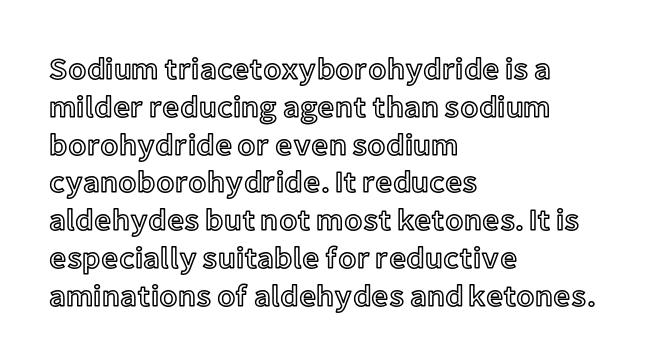
Posture: vertical. Observe the ordinary spacing: letters are neighbours, not strangers. Where is the straight margin? On the left. The words here are not underlined.
